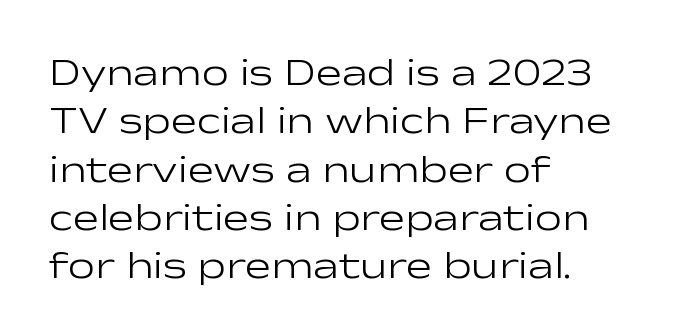
{"serif": "no", "italic": "no", "bold": "no", "weight": "light", "width": "wide", "stroke_contrast": "low", "x_height": "medium", "monospaced": "no", "underline": "no", "align": "left", "line_spacing_ratio": 1.24, "letter_spacing": "normal", "letter_spacing_em": 0.0, "glyph_px": 39}
